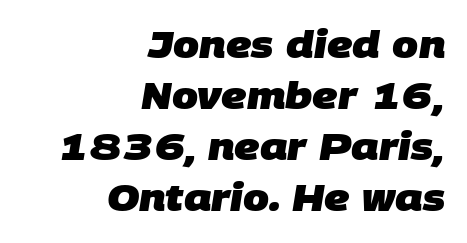
Each word holds together tightly as a unit, with standard inter-letter gaps. The glyphs have the mass of a bold cut. A typesetter would call this leading conventional body-copy spacing. Only glyphs here, with clear space below each row. The setting favours the right margin, as signatures and pull-quotes sometimes do.
